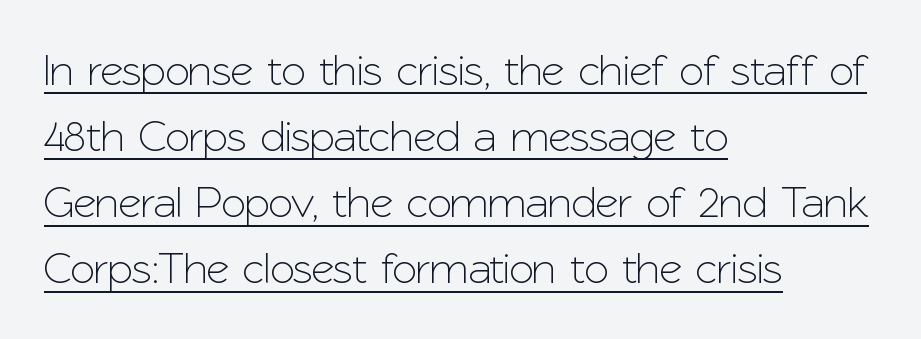
The image shows 45 px sans-serif type, upright; set left-aligned, normal line spacing (1.47x), normal letter spacing, underlined; low stroke contrast and a medium x-height.
